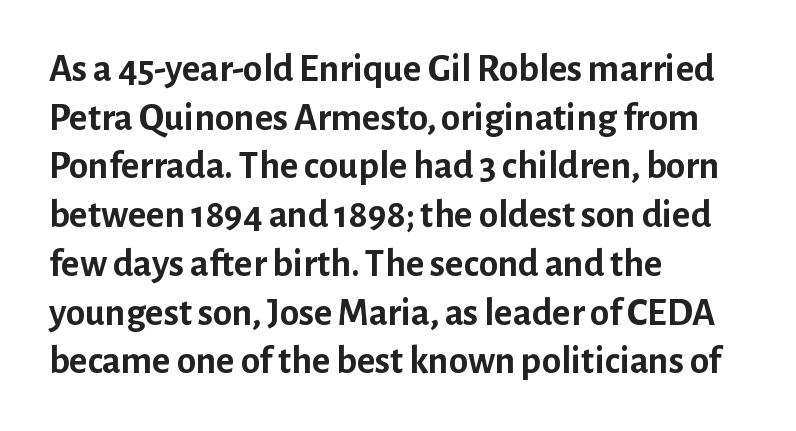
{"serif": "no", "italic": "no", "bold": "yes", "weight": "semibold", "width": "normal", "stroke_contrast": "low", "x_height": "medium", "monospaced": "no", "underline": "no", "align": "left", "line_spacing": "normal", "line_spacing_ratio": 1.25, "letter_spacing": "normal", "letter_spacing_em": 0.0, "glyph_px": 39}
